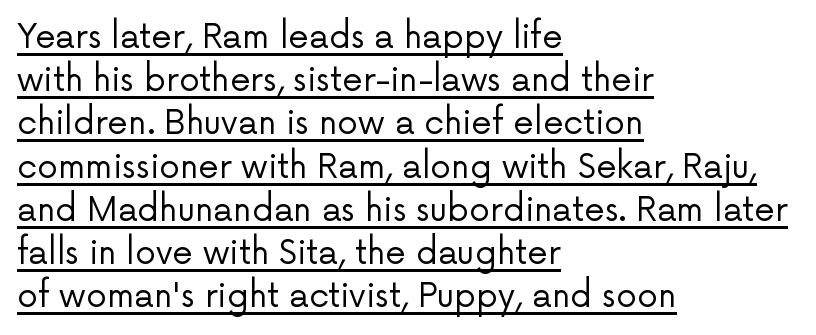
The image shows 33 px regular-weight sans-serif type, upright; set left-aligned, normal line spacing (1.31x), normal letter spacing, underlined; low stroke contrast and a medium x-height.
